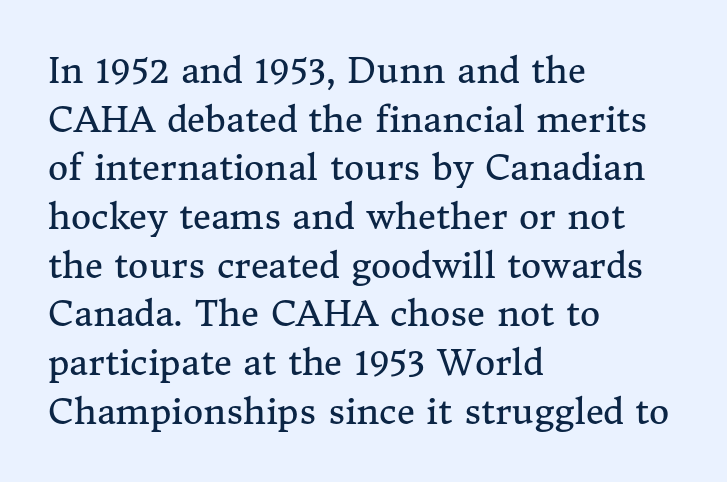
{"serif": "yes", "italic": "no", "bold": "no", "weight": "regular", "width": "normal", "stroke_contrast": "medium", "x_height": "medium", "monospaced": "no", "underline": "no", "align": "left", "line_spacing": "normal", "line_spacing_ratio": 1.39, "letter_spacing": "normal", "letter_spacing_em": 0.0, "glyph_px": 35}
